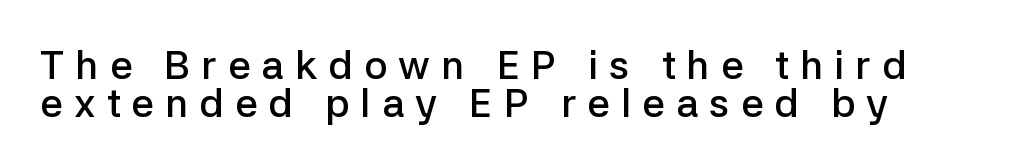
The image shows 40 px semibold sans-serif type, upright; set left-aligned, tight line spacing (0.95x), unusually wide letter spacing (+0.28 em), not underlined; low stroke contrast and a medium x-height.
